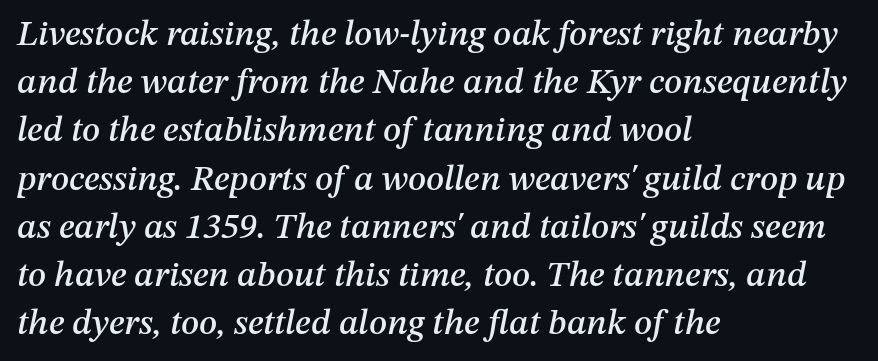
{"italic": "yes", "lean": "right", "slant_degrees": 12, "width": "normal", "stroke_contrast": "medium", "x_height": "medium", "monospaced": "no", "underline": "no", "align": "left", "line_spacing": "normal", "line_spacing_ratio": 1.34, "letter_spacing": "normal", "letter_spacing_em": 0.0, "glyph_px": 36}
